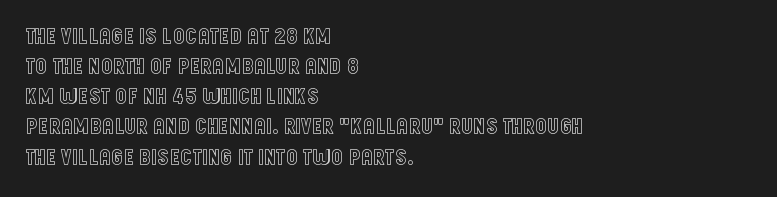
The ragged edge is on the right, which tells us the setting is flush left. What's the leading like? Ordinary, nothing unusual. Posture: straight, roman, zero tilt. The face used here is rendered with its standard letterfit. Letters rest on an invisible, unmarked baseline.
